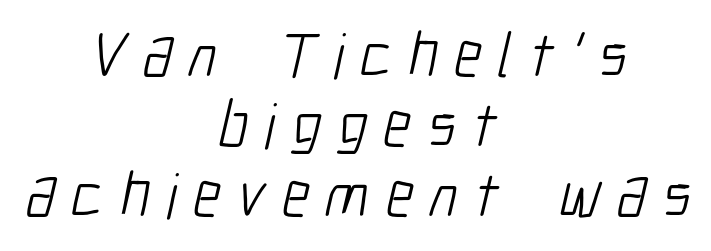
{"serif": "no", "bold": "no", "weight": "light", "width": "condensed", "stroke_contrast": "low", "x_height": "medium", "monospaced": "no", "underline": "no", "align": "center", "line_spacing": "tight", "line_spacing_ratio": 1.09, "letter_spacing": "wide", "letter_spacing_em": 0.25, "glyph_px": 64}
